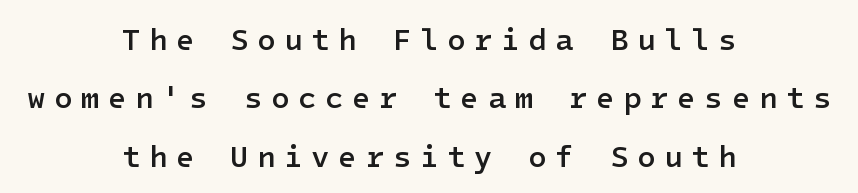
The image shows 30 px semibold sans-serif type, upright; set centered, loose line spacing (1.95x), unusually wide letter spacing (+0.29 em), not underlined; low stroke contrast and a medium x-height.
